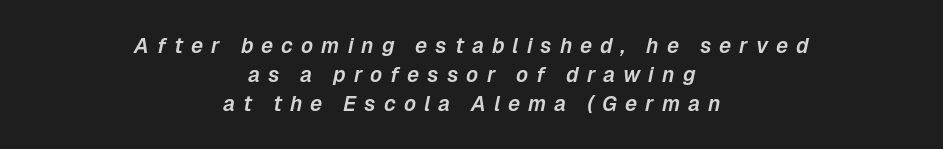
Q: Is the text italic (slanted)? A: Yes, it leans right by about 12 degrees.
Q: Is the text underlined? A: No.
Q: How is the paragraph aligned? A: Centered.
Q: Is the spacing between letters normal or unusually wide? A: Unusually wide.
Q: Is the spacing between lines tight, normal or loose? A: Normal.
